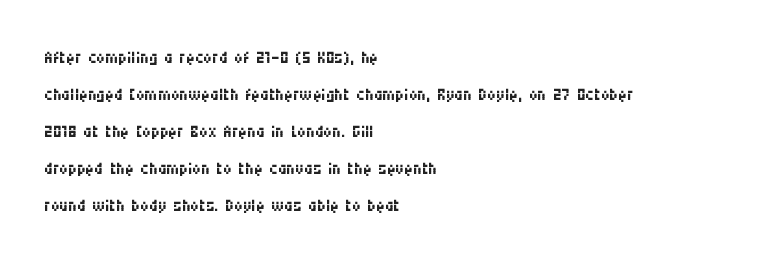
{"italic": "no", "bold": "no", "underline": "no", "align": "left", "line_spacing": "normal", "line_spacing_ratio": 1.54, "letter_spacing": "normal", "letter_spacing_em": 0.0, "glyph_px": 24}
